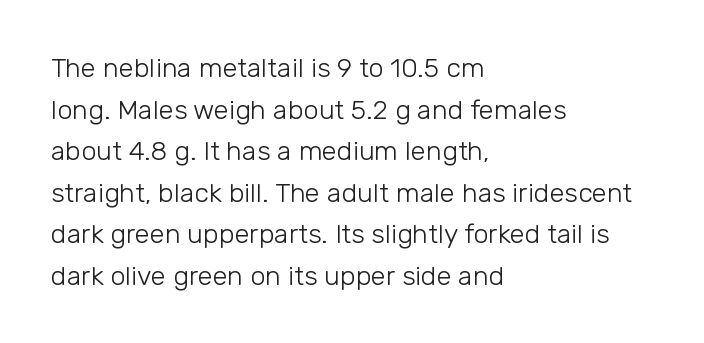
The image shows 27 px text type, upright; set left-aligned, normal line spacing (1.54x), normal letter spacing, not underlined.
